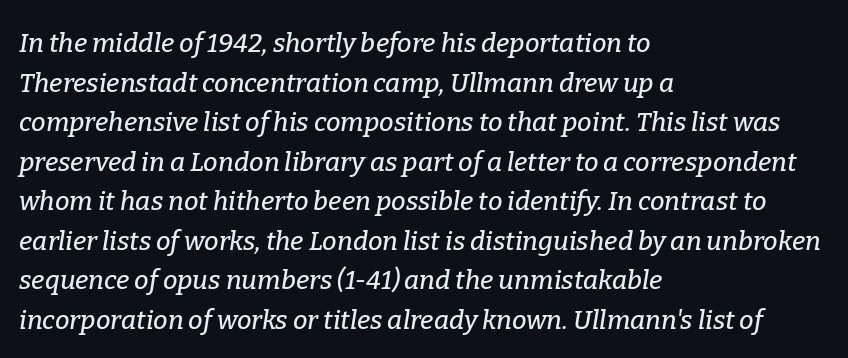
{"italic": "yes", "lean": "right", "slant_degrees": 9, "underline": "no", "align": "left", "line_spacing": "normal", "line_spacing_ratio": 1.52, "letter_spacing": "normal", "letter_spacing_em": 0.0, "glyph_px": 26}
